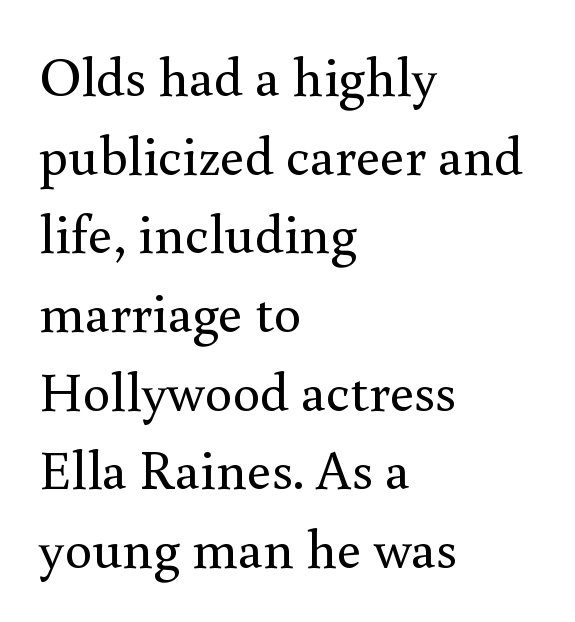
{"serif": "yes", "italic": "no", "bold": "no", "weight": "regular", "width": "normal", "x_height": "small", "monospaced": "no", "underline": "no", "align": "left", "line_spacing": "normal", "line_spacing_ratio": 1.43, "letter_spacing": "normal", "letter_spacing_em": 0.0, "glyph_px": 55}
